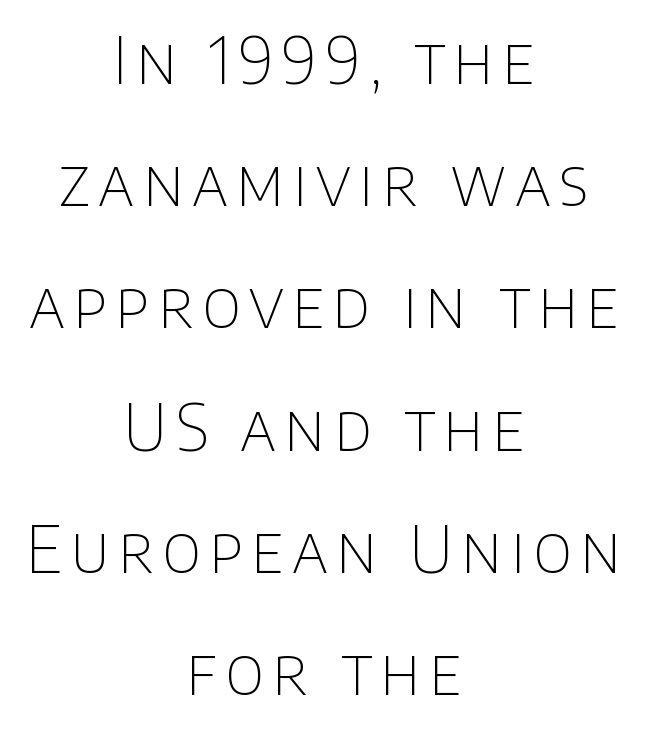
The image shows 64 px thin sans-serif type, upright; set centered, loose line spacing (1.91x), not underlined; low stroke contrast and a large x-height.
